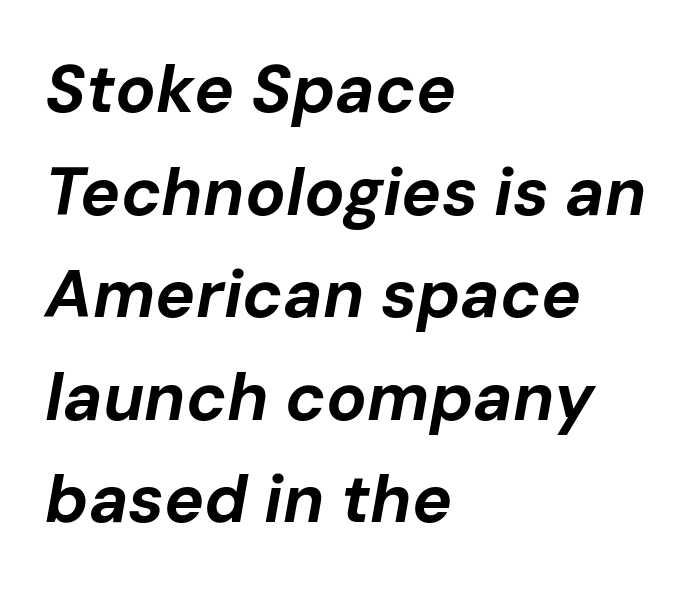
Q: Is the text bold? A: Yes.
Q: Is the text italic (slanted)? A: Yes, it leans right by about 10 degrees.
Q: Is the text underlined? A: No.
Q: How is the paragraph aligned? A: Left-aligned.
Q: Is the spacing between letters normal or unusually wide? A: Normal.
Q: Is the spacing between lines tight, normal or loose? A: Normal.
Q: Width (condensed, normal, or wide)? A: Normal.
Q: Stroke contrast? A: Low.
Q: x-height? A: Medium.
Q: Monospaced? A: No.
